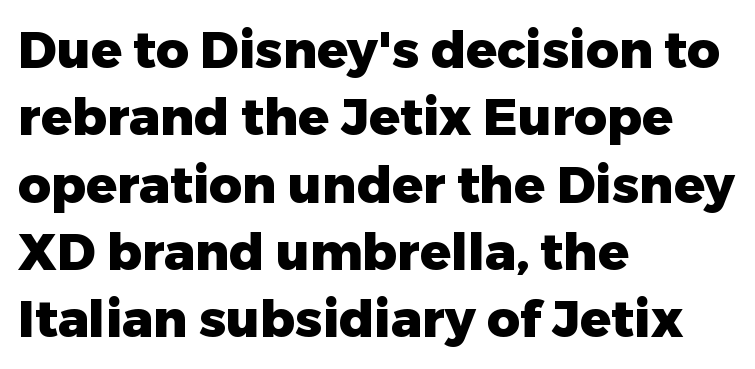
Q: Is the text bold? A: Yes.
Q: Is the text italic (slanted)? A: No, it is upright.
Q: Is the typeface a serif or a sans-serif typeface? A: Sans-serif.
Q: Is the text underlined? A: No.
Q: How is the paragraph aligned? A: Left-aligned.
Q: Is the spacing between letters normal or unusually wide? A: Normal.
Q: Is the spacing between lines tight, normal or loose? A: Normal.
Q: Width (condensed, normal, or wide)? A: Normal.
Q: Stroke contrast? A: Low.
Q: x-height? A: Medium.
Q: Monospaced? A: No.
